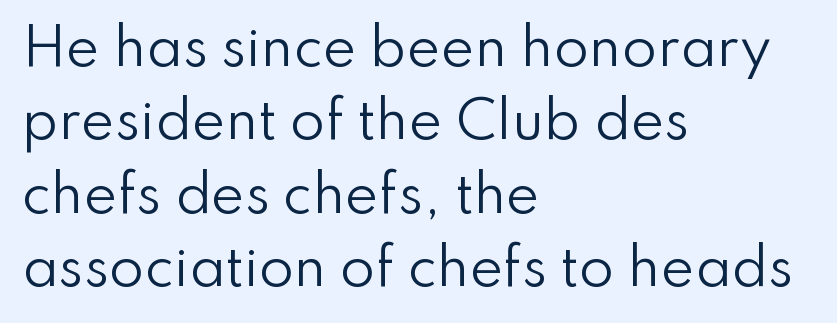
{"serif": "no", "italic": "no", "bold": "no", "weight": "regular", "width": "normal", "stroke_contrast": "low", "x_height": "small", "monospaced": "no", "underline": "no", "align": "left", "line_spacing": "normal", "line_spacing_ratio": 1.44, "letter_spacing": "normal", "letter_spacing_em": 0.0, "glyph_px": 51}
